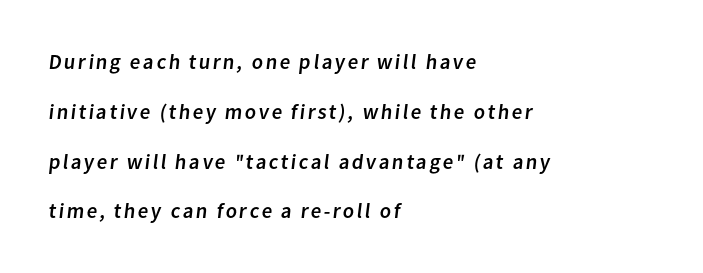
The image shows 21 px text type; set left-aligned, loose line spacing (2.37x), not underlined.
